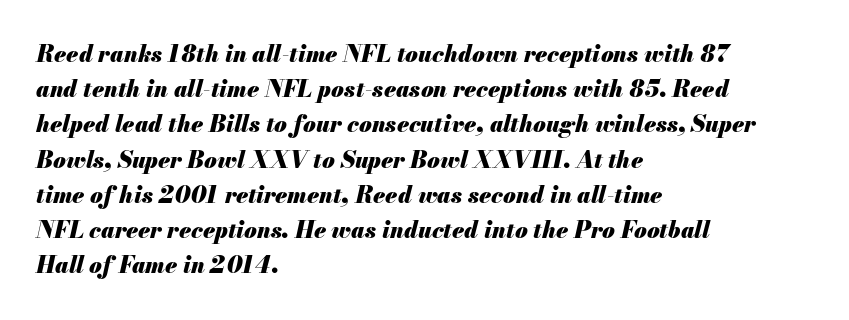
The image shows 23 px bold type, italic (leaning right); set left-aligned, normal line spacing (1.53x), normal letter spacing, not underlined.
